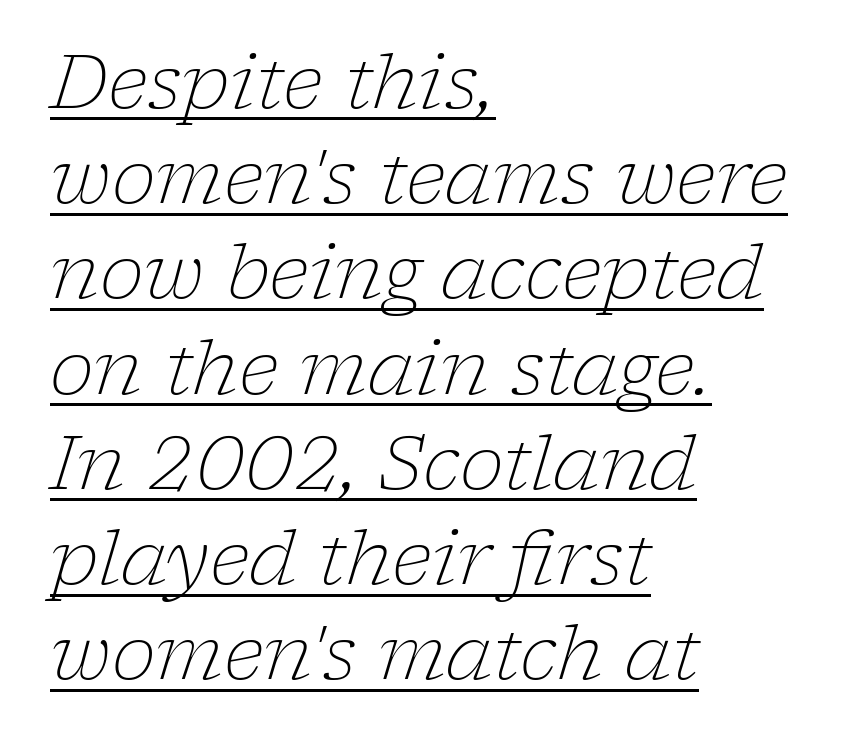
Underlined type. The rendering anchors every line to the left-hand side. Proportional: the letters do not fall into vertical columns. The type is set solid horizontally, with unmodified tracking.
